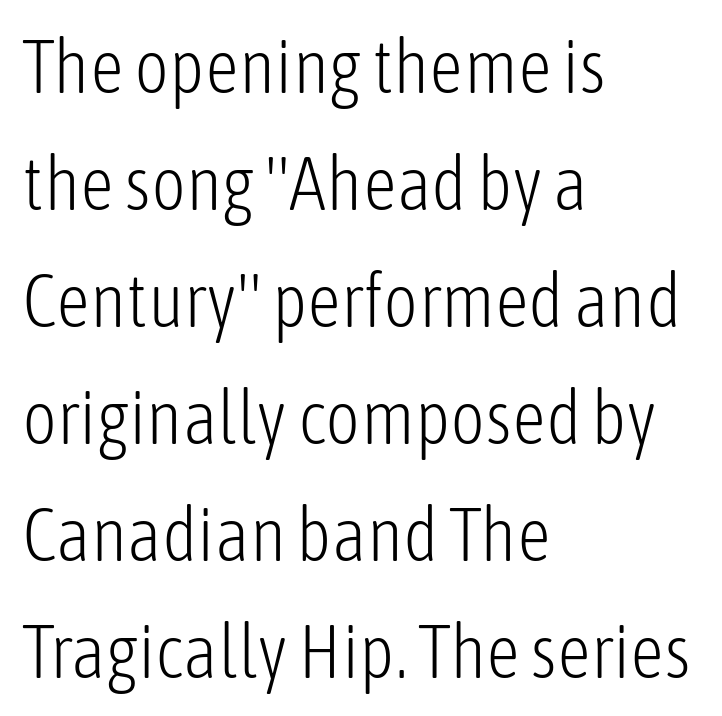
{"serif": "no", "italic": "no", "bold": "no", "weight": "light", "width": "condensed", "stroke_contrast": "low", "x_height": "medium", "monospaced": "no", "underline": "no", "align": "left", "line_spacing": "normal", "line_spacing_ratio": 1.56, "letter_spacing": "normal", "letter_spacing_em": 0.0, "glyph_px": 75}
